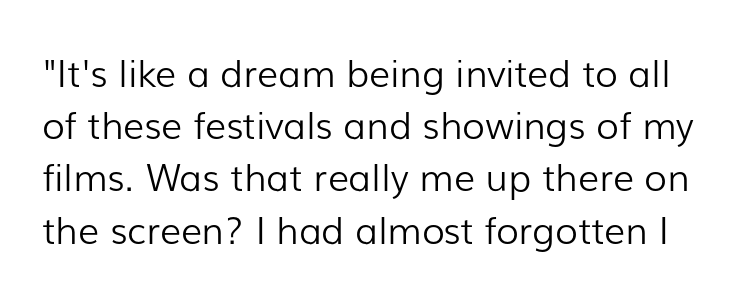
Q: Is the text bold? A: No.
Q: Is the text italic (slanted)? A: No, it is upright.
Q: Is the typeface a serif or a sans-serif typeface? A: Sans-serif.
Q: Is the text underlined? A: No.
Q: Is the spacing between letters normal or unusually wide? A: Normal.
Q: Is the spacing between lines tight, normal or loose? A: Normal.
Q: Width (condensed, normal, or wide)? A: Normal.
Q: Stroke contrast? A: Low.
Q: x-height? A: Medium.
Q: Monospaced? A: No.
